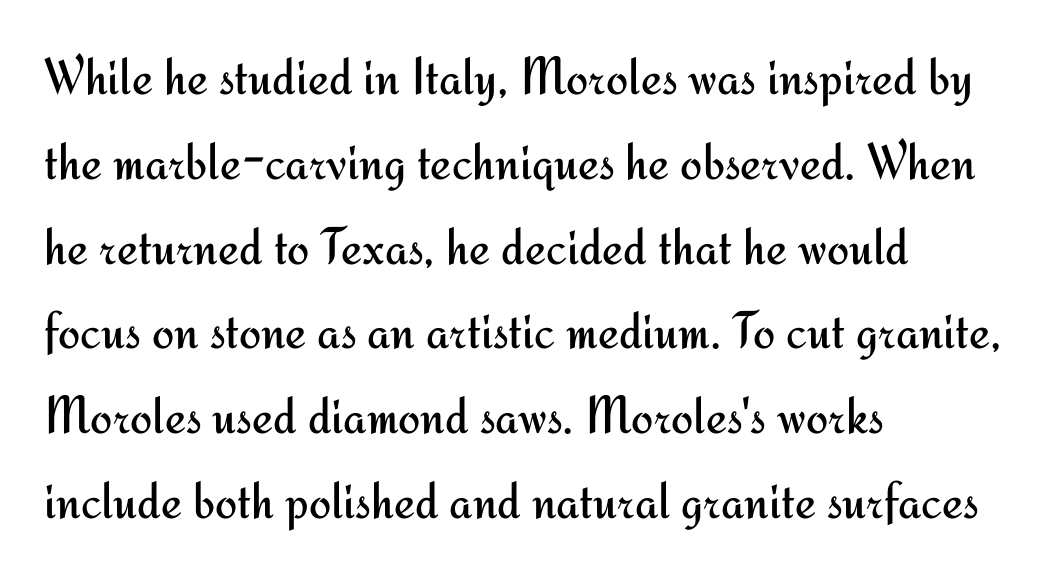
The image shows 53 px regular-weight sans-serif type, upright; set left-aligned, normal line spacing (1.6x), normal letter spacing, not underlined; medium stroke contrast and a small x-height.
